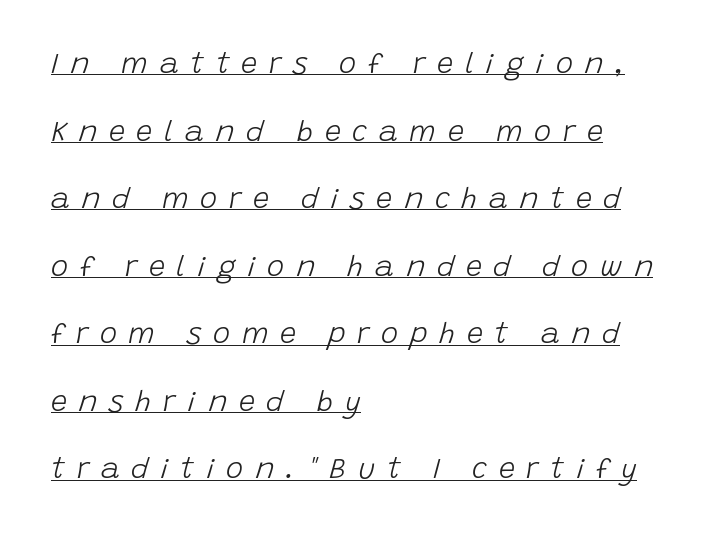
Q: Is the text bold? A: No.
Q: Is the text italic (slanted)? A: Yes, it leans right by about 15 degrees.
Q: Is the text underlined? A: Yes.
Q: How is the paragraph aligned? A: Left-aligned.
Q: Is the spacing between letters normal or unusually wide? A: Unusually wide.
Q: Is the spacing between lines tight, normal or loose? A: Loose.
Q: Width (condensed, normal, or wide)? A: Normal.
Q: Stroke contrast? A: Low.
Q: x-height? A: Large.
Q: Monospaced? A: No.
